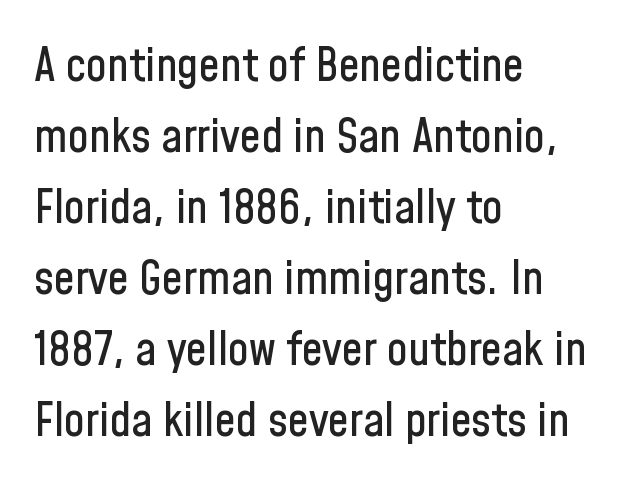
Italic: no, the glyphs are upright roman. A typesetter would label this face a sans. What's the leading like? Ordinary, nothing unusual. Nobody touched the tracking dial on this one. The glyphs are unaccompanied by any horizontal stroke below them. Line starts are locked; line ends wander.
